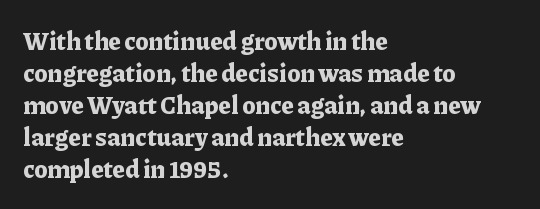
The image shows 24 px bold type, upright; set left-aligned, normal line spacing (1.33x), normal letter spacing, not underlined.
